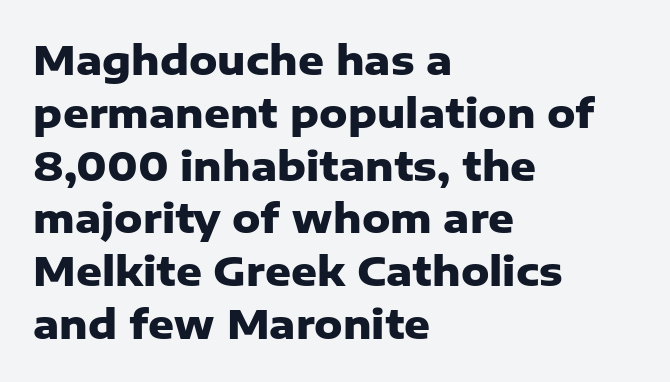
The image shows 40 px heavy sans-serif type, upright; set left-aligned, normal line spacing (1.32x), normal letter spacing, not underlined; low stroke contrast and a medium x-height.
